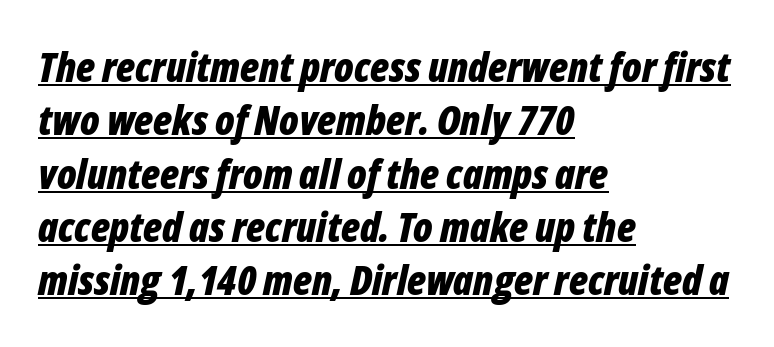
This rendering leaves character spacing at its baseline value. On the weight axis this lands at bold, roughly 700. Do the characters align in a grid? No, the font is proportional. The typography opts for an oblique posture over an upright one. The passage shown stacks its lines at a standard gap.
